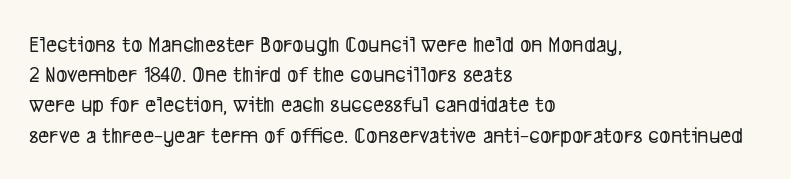
The image shows 24 px text type; set left-aligned, normal line spacing (1.26x), normal letter spacing, not underlined.
